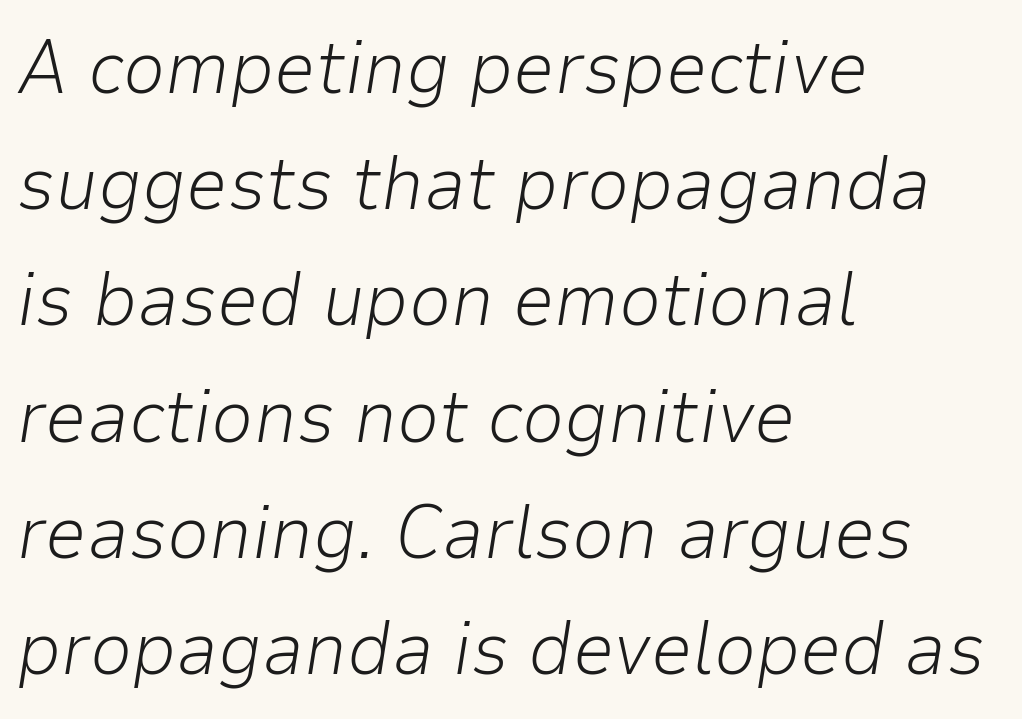
Q: Is the text bold? A: No.
Q: Is the text italic (slanted)? A: Yes, it leans right by about 9 degrees.
Q: Is the text underlined? A: No.
Q: How is the paragraph aligned? A: Left-aligned.
Q: Is the spacing between letters normal or unusually wide? A: Normal.
Q: Is the spacing between lines tight, normal or loose? A: Normal.
Q: Width (condensed, normal, or wide)? A: Normal.
Q: Stroke contrast? A: Low.
Q: x-height? A: Medium.
Q: Monospaced? A: No.
